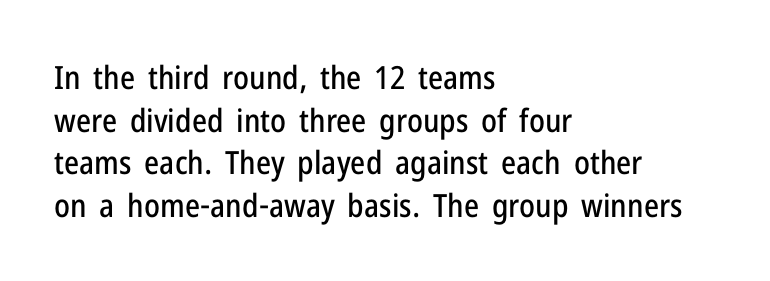
{"serif": "no", "italic": "no", "width": "condensed", "stroke_contrast": "low", "x_height": "medium", "monospaced": "no", "underline": "no", "align": "left", "line_spacing": "normal", "line_spacing_ratio": 1.33, "letter_spacing": "normal", "letter_spacing_em": 0.0, "glyph_px": 32}
